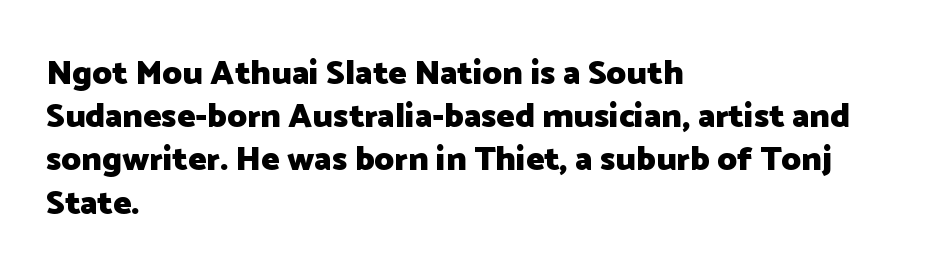
Q: Is the text bold? A: Yes.
Q: Is the text italic (slanted)? A: No, it is upright.
Q: Is the typeface a serif or a sans-serif typeface? A: Sans-serif.
Q: Is the text underlined? A: No.
Q: How is the paragraph aligned? A: Left-aligned.
Q: Is the spacing between letters normal or unusually wide? A: Normal.
Q: Is the spacing between lines tight, normal or loose? A: Normal.
Q: Width (condensed, normal, or wide)? A: Normal.
Q: Stroke contrast? A: Low.
Q: x-height? A: Medium.
Q: Monospaced? A: No.
